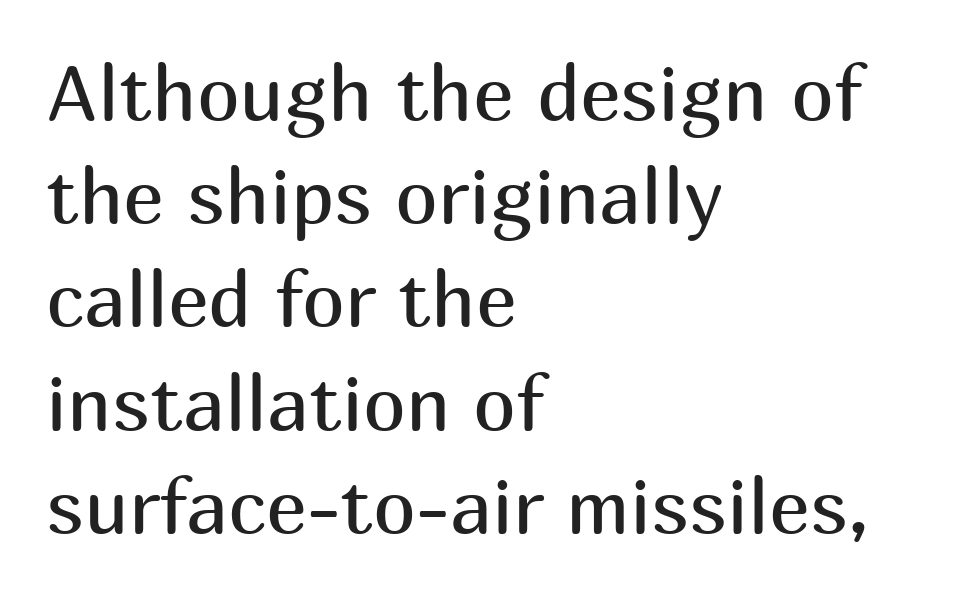
{"serif": "no", "italic": "no", "bold": "no", "weight": "regular", "width": "normal", "stroke_contrast": "medium", "x_height": "medium", "monospaced": "no", "underline": "no", "align": "left", "line_spacing": "normal", "line_spacing_ratio": 1.34, "letter_spacing": "normal", "letter_spacing_em": 0.0, "glyph_px": 77}
